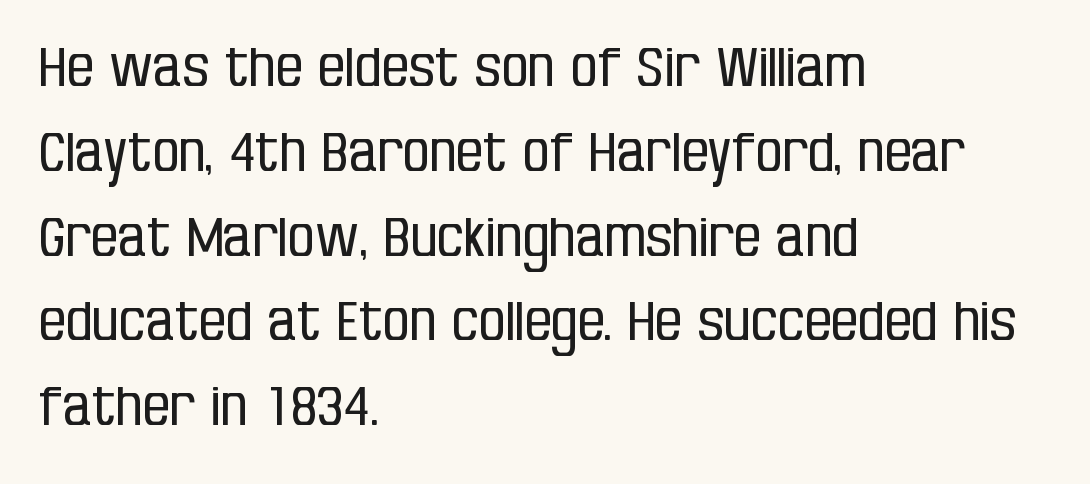
{"serif": "no", "italic": "no", "bold": "no", "weight": "regular", "width": "condensed", "stroke_contrast": "low", "x_height": "large", "monospaced": "no", "underline": "no", "align": "left", "line_spacing": "normal", "line_spacing_ratio": 1.57, "letter_spacing": "normal", "letter_spacing_em": 0.0, "glyph_px": 54}
